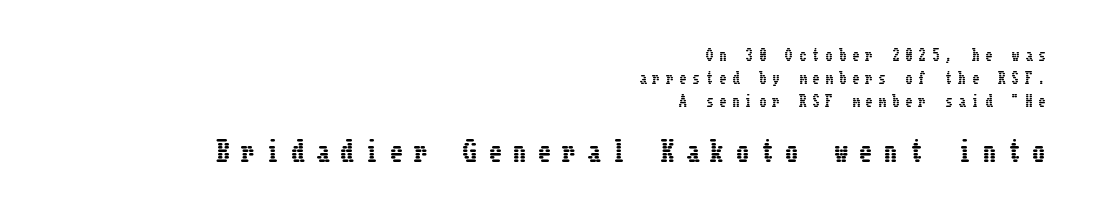
Is there much room between lines? A standard amount, neither cramped nor airy. If you drew a ruler down the right edge, every line would touch it. Descenders are the only things crossing below the line. Whoever set this made the second block the dominant, larger element. The tracking jumps out immediately: characters are airy and widely separated. Style check: upright.
